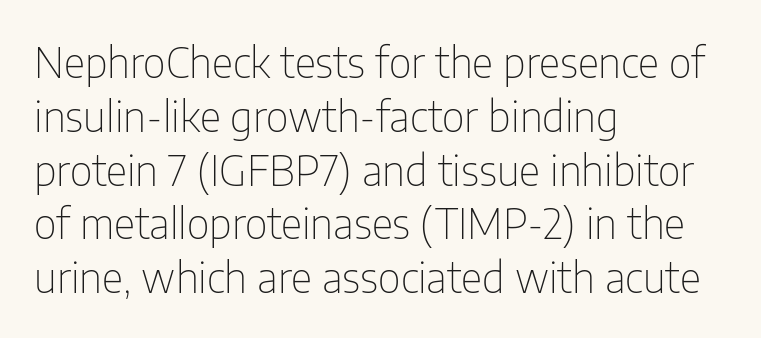
The image shows 42 px thin, condensed sans-serif type, upright; set left-aligned, normal line spacing (1.28x), normal letter spacing, not underlined; low stroke contrast and a medium x-height.
